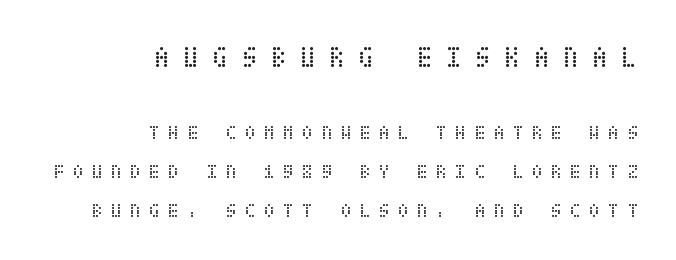
The tracking jumps out immediately: characters are airy and widely separated. In terms of posture, this sample is upright. Caption: face not bold, strokes unweighted. The glyphs are unaccompanied by any horizontal stroke below them. Character size in the leading block exceeds that of the trailing block.
